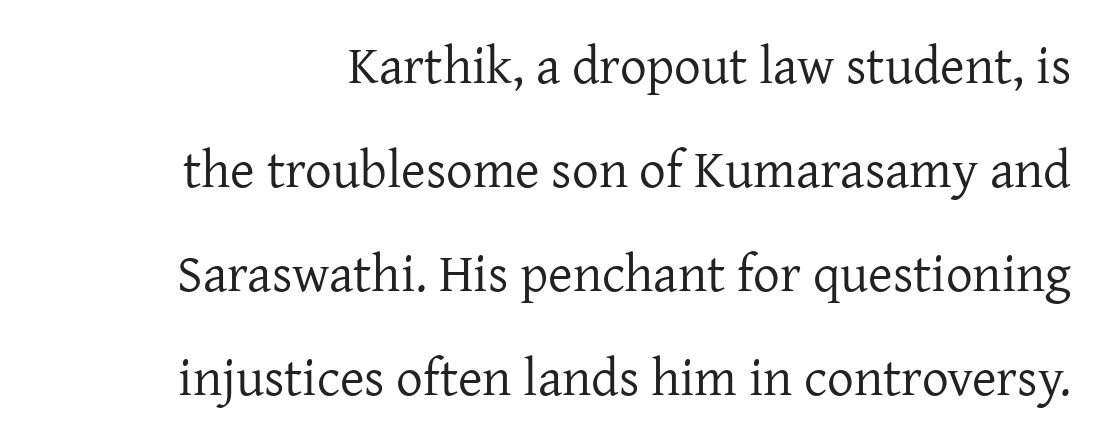
If you drew a ruler down the right edge, every line would touch it. A typesetter would mark this as roman, not italic. The foot of each line stays bare and open. The rendering uses natural spacing where letterforms have individual widths. The tracking reads as untouched default to a designer's eye.
